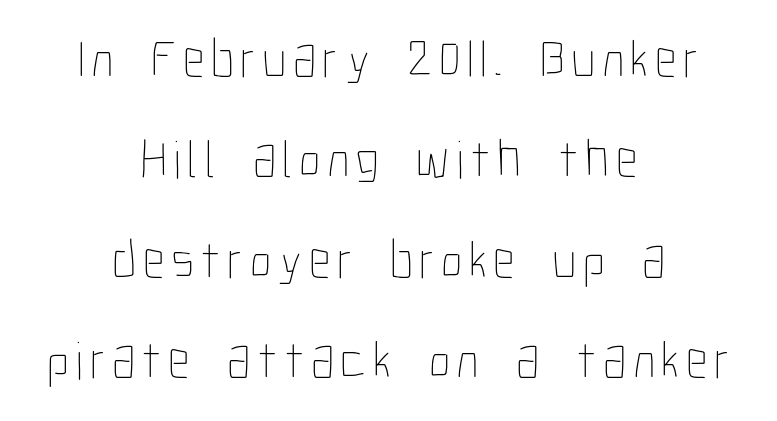
Q: Is the text bold? A: No.
Q: Is the text italic (slanted)? A: No, it is upright.
Q: Is the text underlined? A: No.
Q: How is the paragraph aligned? A: Centered.
Q: Width (condensed, normal, or wide)? A: Condensed.
Q: Stroke contrast? A: Low.
Q: x-height? A: Medium.
Q: Monospaced? A: No.
